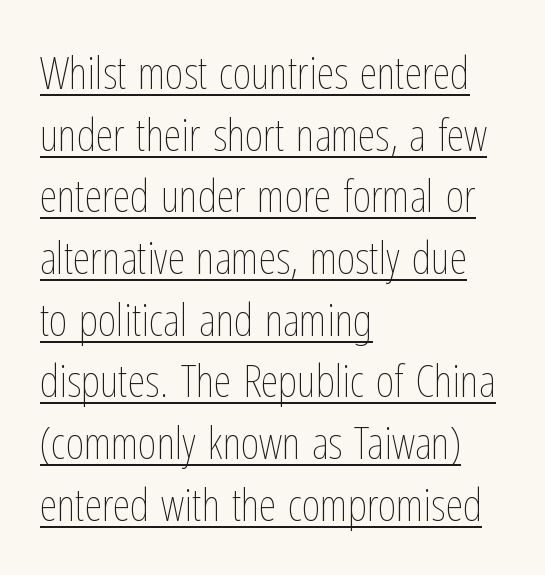
Q: Is the text bold? A: No.
Q: Is the text italic (slanted)? A: No, it is upright.
Q: Is the text underlined? A: Yes.
Q: How is the paragraph aligned? A: Left-aligned.
Q: Is the spacing between letters normal or unusually wide? A: Normal.
Q: Is the spacing between lines tight, normal or loose? A: Normal.
Q: Width (condensed, normal, or wide)? A: Condensed.
Q: Stroke contrast? A: Low.
Q: x-height? A: Medium.
Q: Monospaced? A: No.
